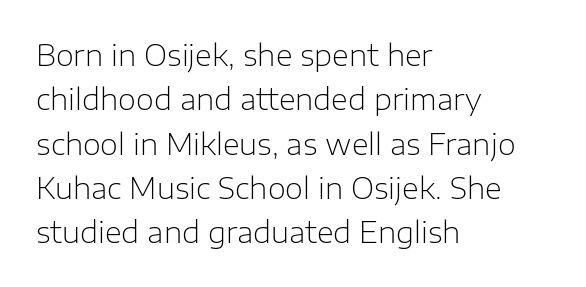
Q: Is the text bold? A: No.
Q: Is the text italic (slanted)? A: No, it is upright.
Q: Is the typeface a serif or a sans-serif typeface? A: Sans-serif.
Q: Is the text underlined? A: No.
Q: How is the paragraph aligned? A: Left-aligned.
Q: Is the spacing between letters normal or unusually wide? A: Normal.
Q: Is the spacing between lines tight, normal or loose? A: Normal.
Q: Width (condensed, normal, or wide)? A: Normal.
Q: Stroke contrast? A: Low.
Q: x-height? A: Medium.
Q: Monospaced? A: No.
